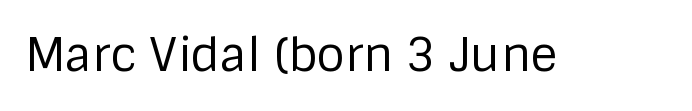
Q: Is the text bold? A: No.
Q: Is the text italic (slanted)? A: No, it is upright.
Q: Is the typeface a serif or a sans-serif typeface? A: Sans-serif.
Q: Is the text underlined? A: No.
Q: Is the spacing between letters normal or unusually wide? A: Normal.
Q: Width (condensed, normal, or wide)? A: Normal.
Q: Stroke contrast? A: Low.
Q: x-height? A: Large.
Q: Monospaced? A: No.
